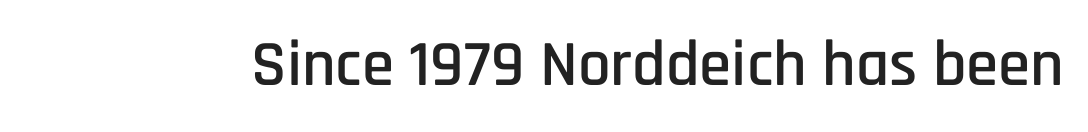
Q: Is the text italic (slanted)? A: No, it is upright.
Q: Is the typeface a serif or a sans-serif typeface? A: Sans-serif.
Q: Is the text underlined? A: No.
Q: Is the spacing between letters normal or unusually wide? A: Normal.
Q: Width (condensed, normal, or wide)? A: Condensed.
Q: Stroke contrast? A: Low.
Q: x-height? A: Large.
Q: Monospaced? A: No.
